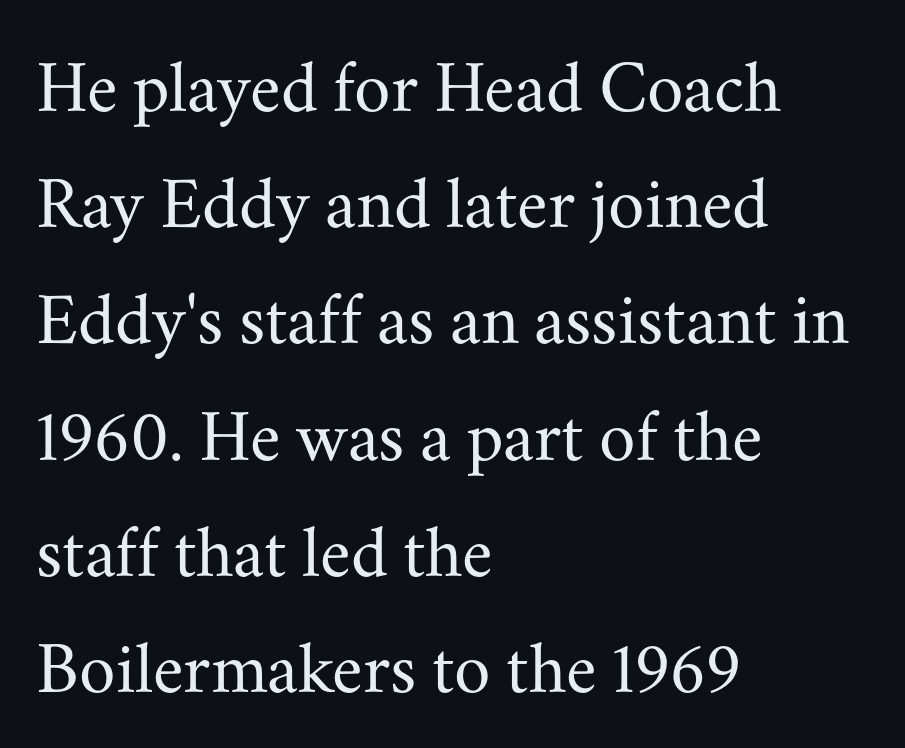
Q: Is the text bold? A: No.
Q: Is the text italic (slanted)? A: No, it is upright.
Q: Is the typeface a serif or a sans-serif typeface? A: Serif.
Q: Is the text underlined? A: No.
Q: How is the paragraph aligned? A: Left-aligned.
Q: Is the spacing between letters normal or unusually wide? A: Normal.
Q: Is the spacing between lines tight, normal or loose? A: Normal.
Q: Width (condensed, normal, or wide)? A: Normal.
Q: Stroke contrast? A: Medium.
Q: x-height? A: Small.
Q: Monospaced? A: No.
